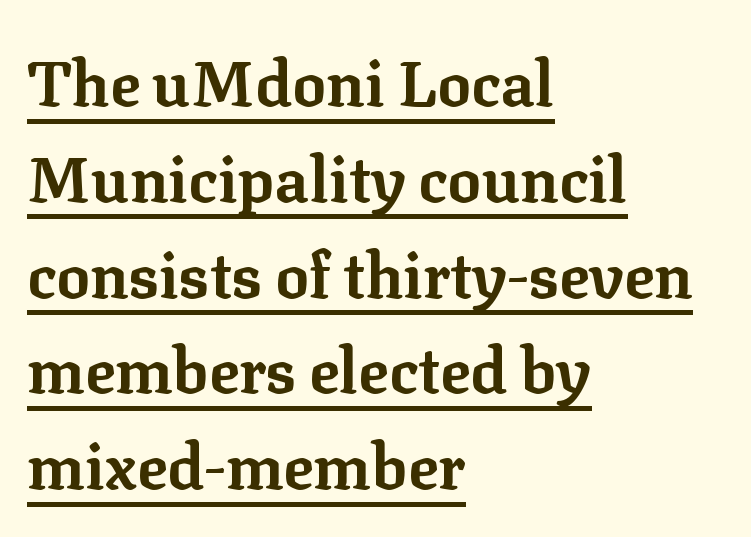
The image shows 63 px bold serif type, upright; set left-aligned, normal line spacing (1.52x), normal letter spacing, underlined; low stroke contrast and a medium x-height.
